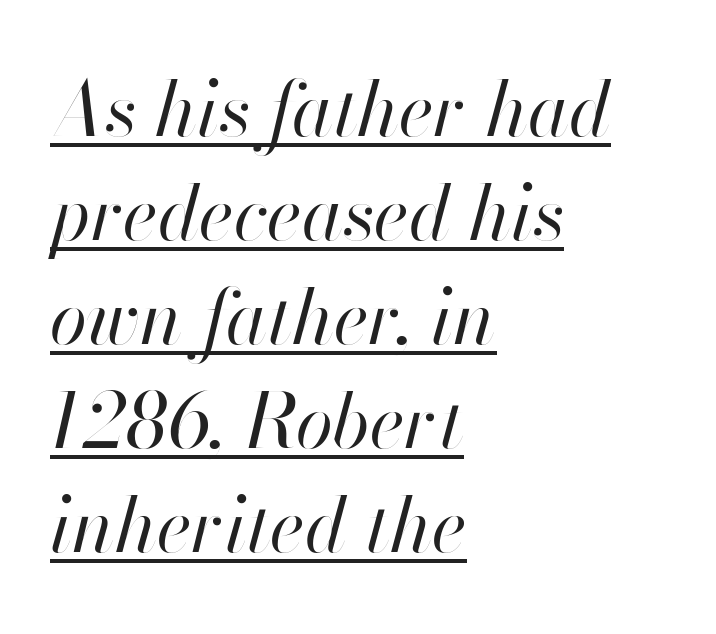
{"italic": "yes", "lean": "right", "slant_degrees": 13, "bold": "no", "weight": "regular", "width": "normal", "stroke_contrast": "high", "x_height": "small", "monospaced": "no", "underline": "yes", "align": "left", "line_spacing": "normal", "line_spacing_ratio": 1.37, "letter_spacing": "normal", "letter_spacing_em": 0.0, "glyph_px": 76}
